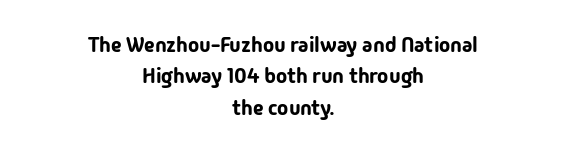
{"italic": "no", "underline": "no", "align": "center", "line_spacing": "normal", "line_spacing_ratio": 1.49, "letter_spacing": "normal", "letter_spacing_em": 0.0, "glyph_px": 21}
